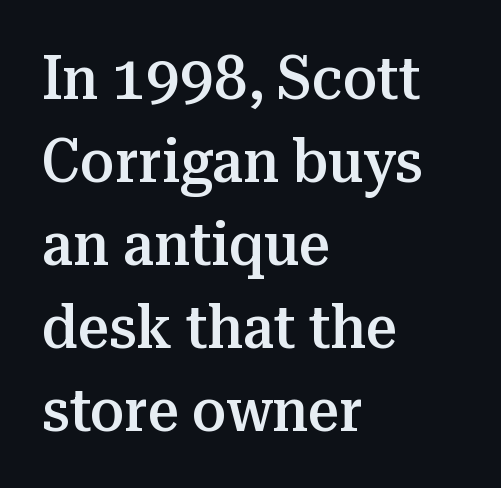
Note the varied advance widths — an 'i' is clearly narrower than an 'm'. Check under the words: just untouched page. The rendering uses a moderate line-height, typical for paragraphs. Weight check: semibold — heavier than regular, not quite bold.
